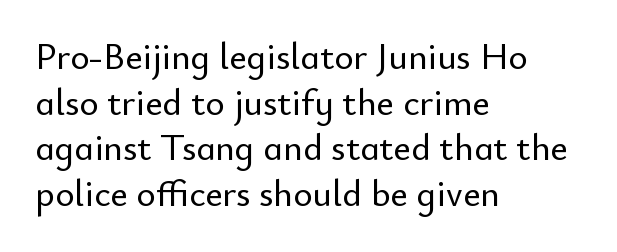
Serifs: no, the terminals of the letterforms are clean. The lines in this sample share a left origin and differ only in where they stop. The passage shown is typed in a proportional face where columns would drift. Spacing between characters is what you'd get straight out of the box. Beneath every word, the page is bare. It's the straight-up-and-down kind of type.
